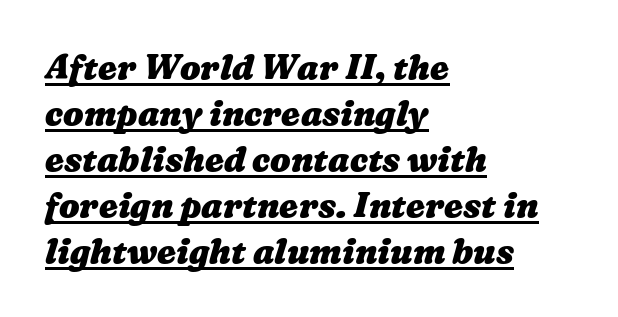
Q: Is the text bold? A: Yes.
Q: Is the text underlined? A: Yes.
Q: How is the paragraph aligned? A: Left-aligned.
Q: Is the spacing between letters normal or unusually wide? A: Normal.
Q: Is the spacing between lines tight, normal or loose? A: Normal.
Q: Width (condensed, normal, or wide)? A: Wide.
Q: Stroke contrast? A: Medium.
Q: x-height? A: Medium.
Q: Monospaced? A: No.
